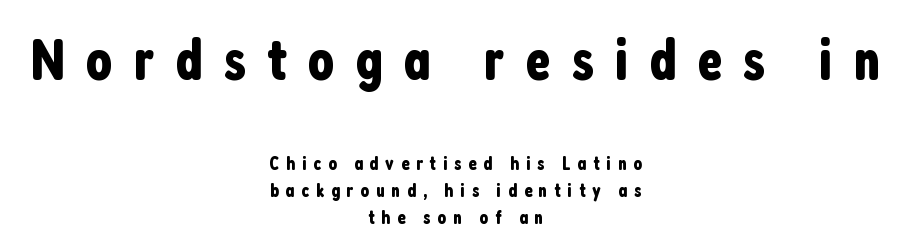
Is this a fixed-width face? No — the glyphs have proportional, varying widths. Inter-character spacing is expanded well beyond the font's built-in metrics. The designer gave the opening block more size than the closing block. You can tell it's not italic because the verticals are truly vertical. Unmarked baselines from the first word to the last. Is the block centered? Yes — each line is placed symmetrically about the middle.
